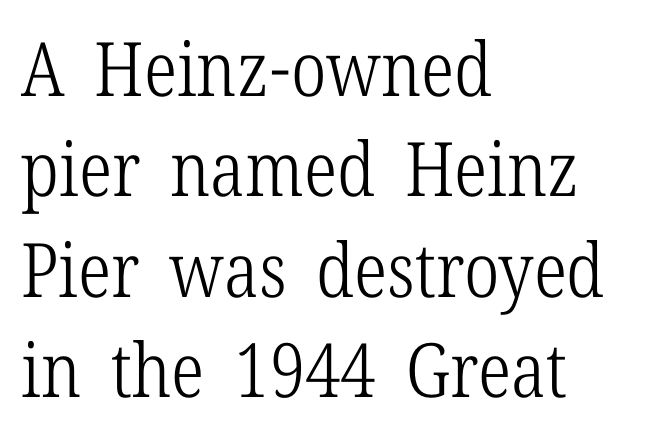
The image shows 75 px light, condensed serif type, upright; set left-aligned, normal line spacing (1.34x), normal letter spacing, not underlined; low stroke contrast and a medium x-height.
